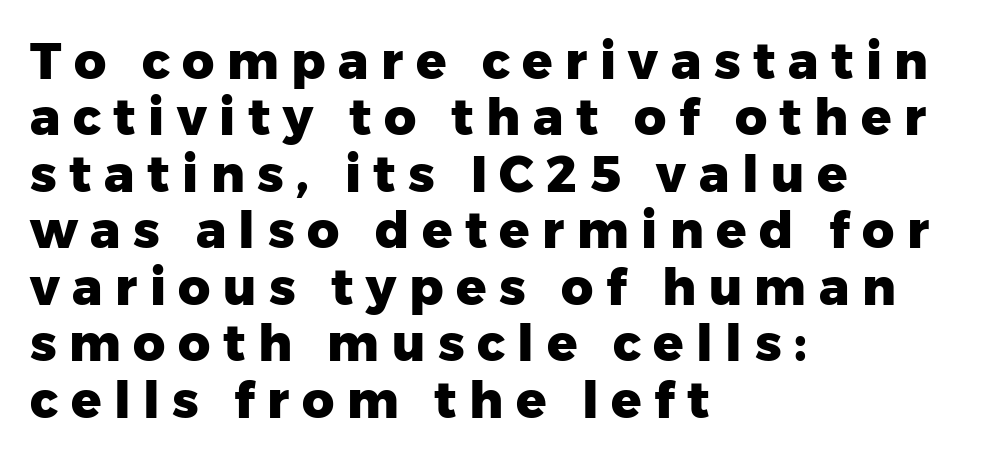
{"serif": "no", "italic": "no", "bold": "yes", "weight": "heavy", "width": "normal", "stroke_contrast": "low", "x_height": "medium", "monospaced": "no", "underline": "no", "align": "left", "line_spacing": "tight", "line_spacing_ratio": 1.13, "letter_spacing": "wide", "letter_spacing_em": 0.25, "glyph_px": 50}
